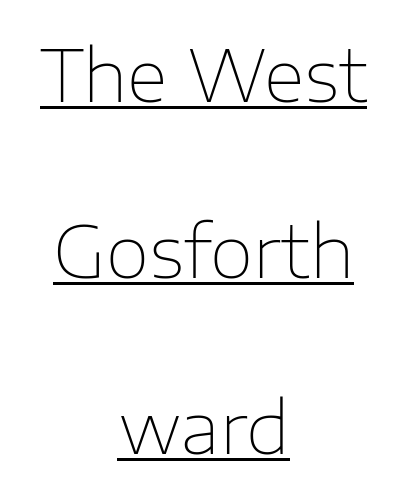
{"serif": "no", "italic": "no", "bold": "no", "weight": "thin", "width": "normal", "stroke_contrast": "low", "x_height": "medium", "monospaced": "no", "underline": "yes", "align": "center", "line_spacing": "loose", "line_spacing_ratio": 2.48, "letter_spacing": "normal", "letter_spacing_em": 0.0, "glyph_px": 71}
